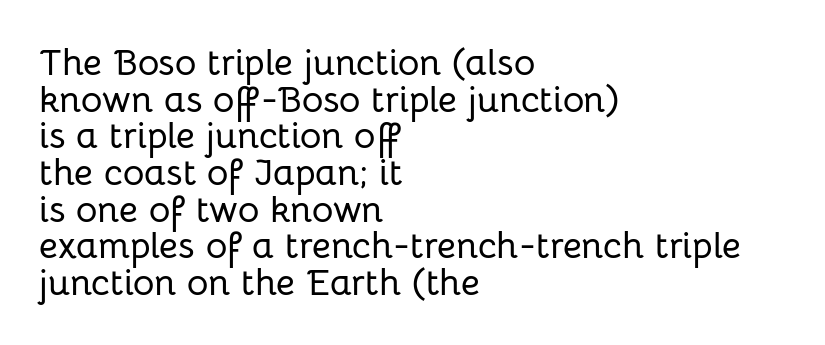
Q: Is the text italic (slanted)? A: No, it is upright.
Q: Is the typeface a serif or a sans-serif typeface? A: Sans-serif.
Q: Is the text underlined? A: No.
Q: How is the paragraph aligned? A: Left-aligned.
Q: Is the spacing between letters normal or unusually wide? A: Normal.
Q: Is the spacing between lines tight, normal or loose? A: Tight.
Q: Width (condensed, normal, or wide)? A: Normal.
Q: Stroke contrast? A: Low.
Q: x-height? A: Medium.
Q: Monospaced? A: No.
